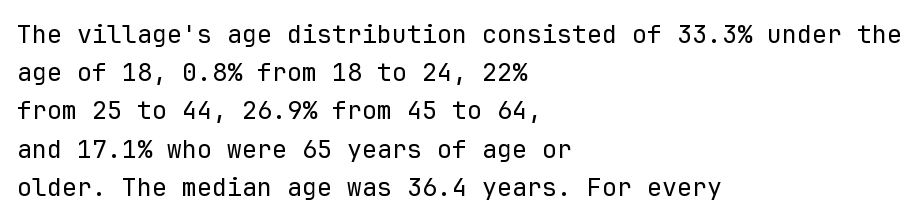
The glyphs are unaccompanied by any horizontal stroke below them. Posture: vertical. These lines keep a tight, regular rhythm from letter to letter. Interline gaps are of average width in this sample. The paragraph shown leans on its left margin.
